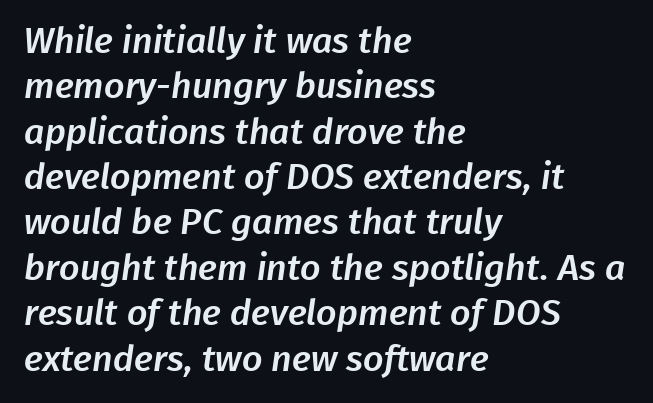
Q: Is the typeface a serif or a sans-serif typeface? A: Sans-serif.
Q: Is the text underlined? A: No.
Q: How is the paragraph aligned? A: Left-aligned.
Q: Is the spacing between letters normal or unusually wide? A: Normal.
Q: Is the spacing between lines tight, normal or loose? A: Normal.
Q: Width (condensed, normal, or wide)? A: Normal.
Q: Stroke contrast? A: Low.
Q: x-height? A: Medium.
Q: Monospaced? A: No.
